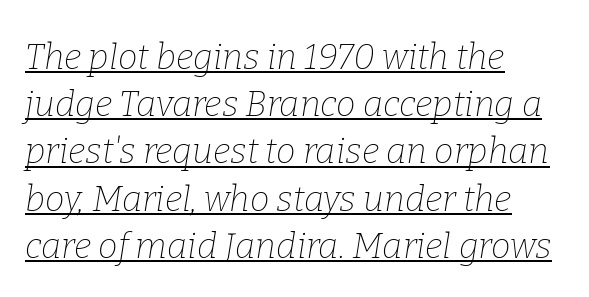
The image shows 35 px thin serif type, italic (leaning right); set left-aligned, normal line spacing (1.35x), normal letter spacing, underlined; low stroke contrast and a medium x-height.
